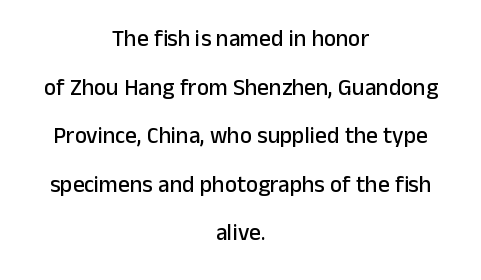
Letters rest on an invisible, unmarked baseline. This rendering uses center alignment, leaving both contours irregular but symmetric. Summary of vertical rhythm: relaxed, with wide interline spacing. Italic: no, the glyphs are upright roman.
